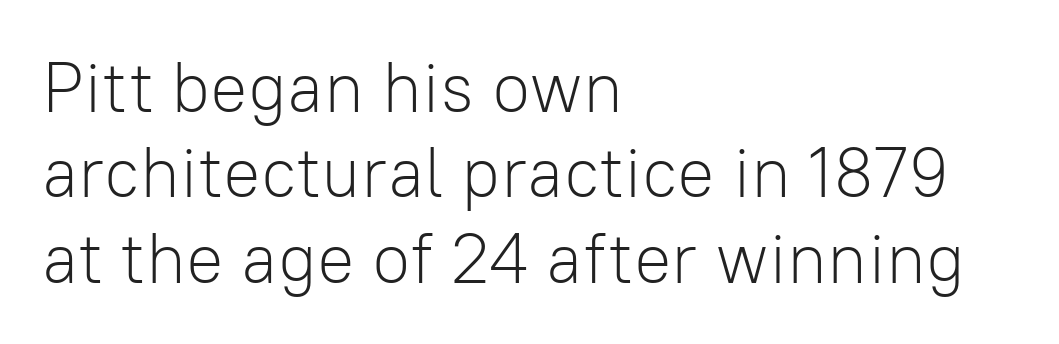
Q: Is the text bold? A: No.
Q: Is the text italic (slanted)? A: No, it is upright.
Q: Is the typeface a serif or a sans-serif typeface? A: Sans-serif.
Q: Is the text underlined? A: No.
Q: How is the paragraph aligned? A: Left-aligned.
Q: Is the spacing between letters normal or unusually wide? A: Normal.
Q: Width (condensed, normal, or wide)? A: Normal.
Q: Stroke contrast? A: Low.
Q: x-height? A: Medium.
Q: Monospaced? A: No.
